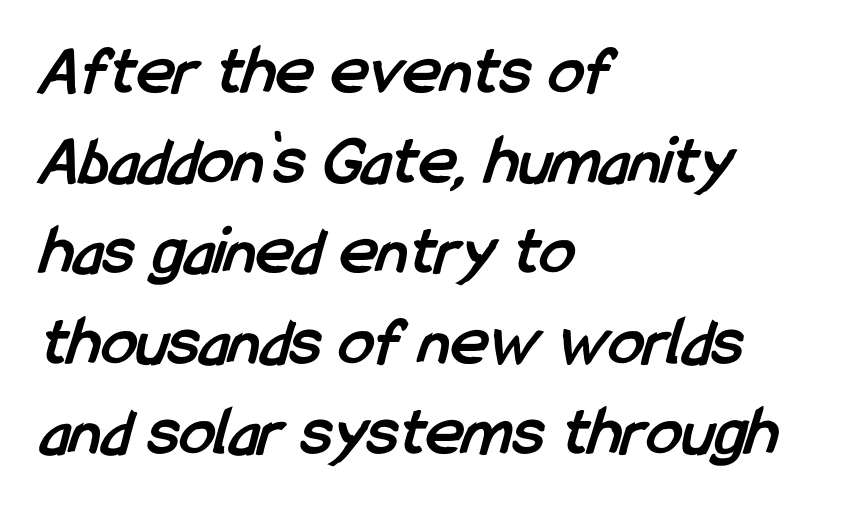
Q: Is the text bold? A: Yes.
Q: Is the typeface a serif or a sans-serif typeface? A: Sans-serif.
Q: Is the text underlined? A: No.
Q: How is the paragraph aligned? A: Left-aligned.
Q: Is the spacing between letters normal or unusually wide? A: Normal.
Q: Is the spacing between lines tight, normal or loose? A: Normal.
Q: Width (condensed, normal, or wide)? A: Condensed.
Q: Stroke contrast? A: Low.
Q: x-height? A: Medium.
Q: Monospaced? A: No.
